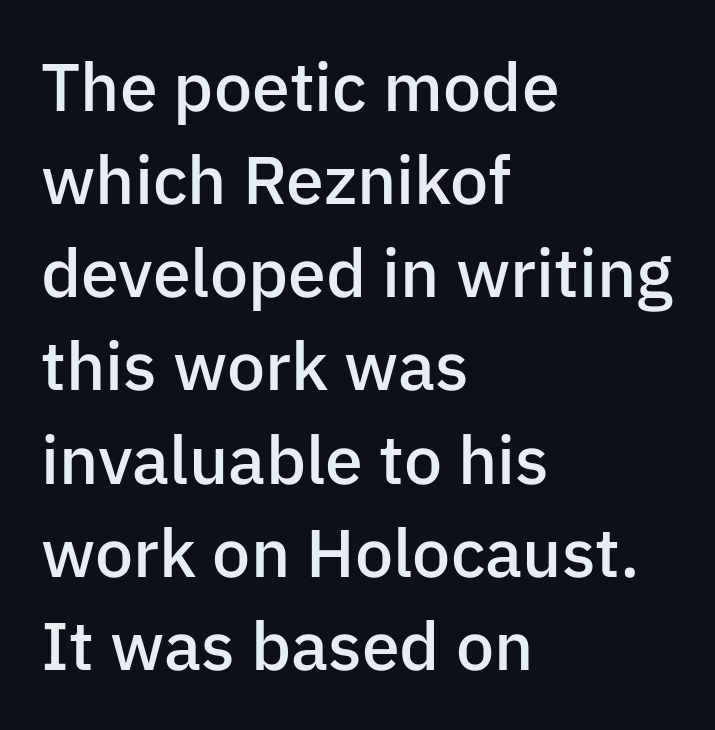
The image shows 68 px semibold sans-serif type, upright; set left-aligned, normal line spacing (1.37x), normal letter spacing, not underlined; low stroke contrast and a medium x-height.
